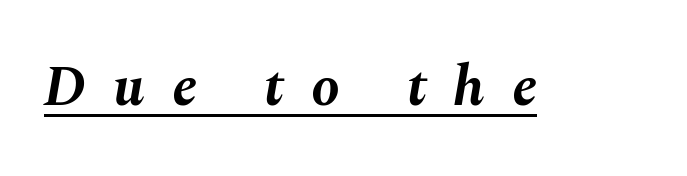
Q: Is the text bold? A: Yes.
Q: Is the text italic (slanted)? A: Yes, it leans right by about 10 degrees.
Q: Is the text underlined? A: Yes.
Q: Is the spacing between letters normal or unusually wide? A: Unusually wide.
Q: Width (condensed, normal, or wide)? A: Normal.
Q: Stroke contrast? A: Medium.
Q: x-height? A: Medium.
Q: Monospaced? A: No.
